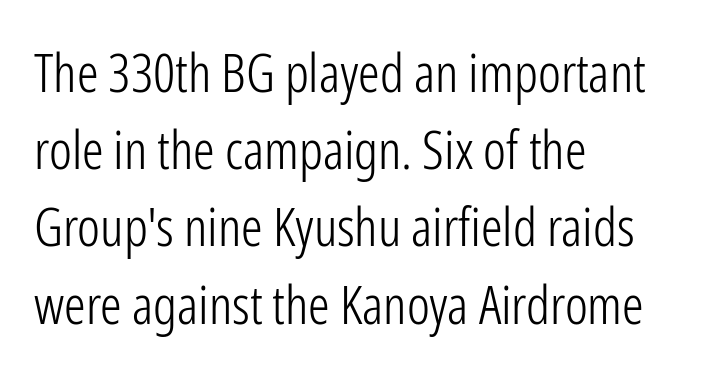
Q: Is the text bold? A: No.
Q: Is the text italic (slanted)? A: No, it is upright.
Q: Is the typeface a serif or a sans-serif typeface? A: Sans-serif.
Q: Is the text underlined? A: No.
Q: How is the paragraph aligned? A: Left-aligned.
Q: Is the spacing between letters normal or unusually wide? A: Normal.
Q: Is the spacing between lines tight, normal or loose? A: Normal.
Q: Width (condensed, normal, or wide)? A: Condensed.
Q: Stroke contrast? A: Low.
Q: x-height? A: Medium.
Q: Monospaced? A: No.
